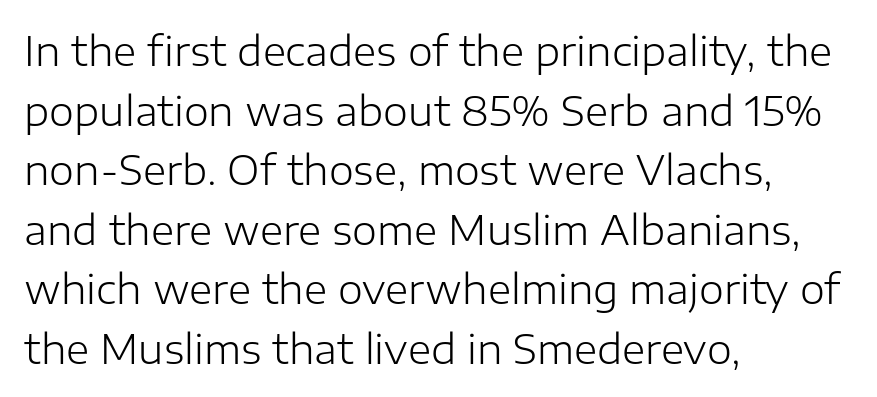
The image shows 40 px light sans-serif type, upright; set left-aligned, normal line spacing (1.49x), normal letter spacing, not underlined; low stroke contrast and a medium x-height.
